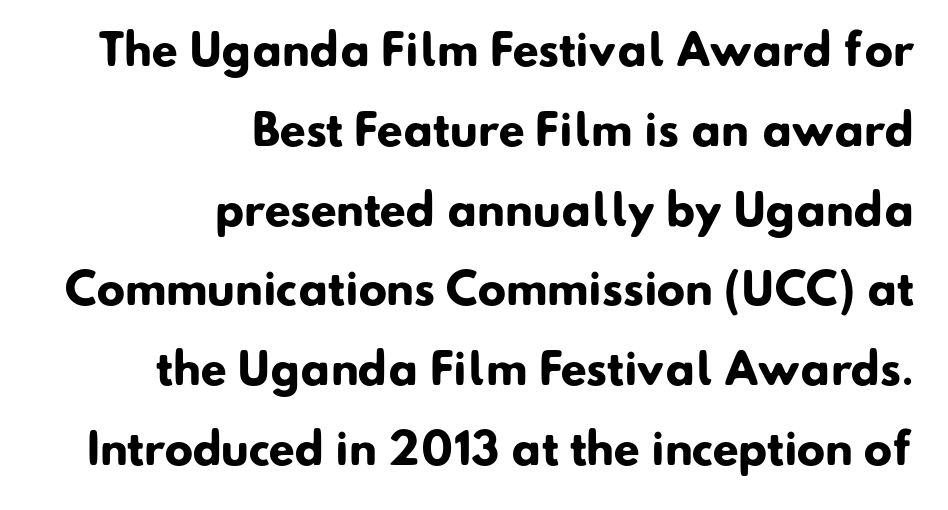
Classification — sans serif. The rendering keeps characters at their native spacing. Reading down the block, your eye finds every line finishing at a fixed right position. Weight check: bold — yes, fully. Compared with typical paragraphs, the rows here are farther apart.
